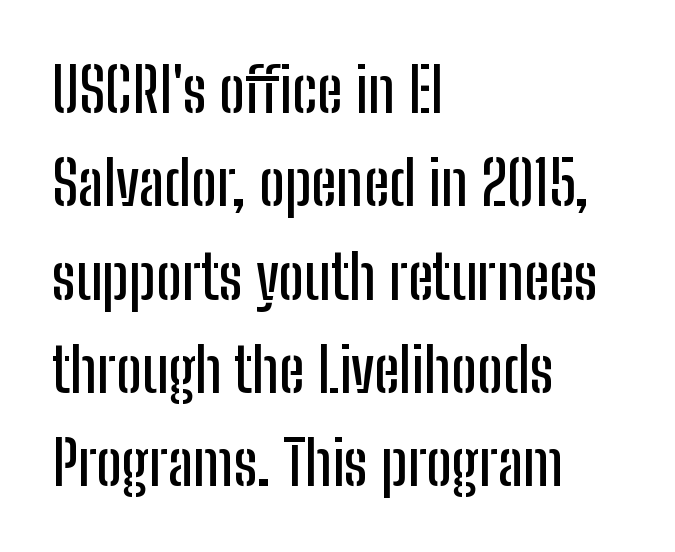
Q: Is the text italic (slanted)? A: No, it is upright.
Q: Is the typeface a serif or a sans-serif typeface? A: Sans-serif.
Q: Is the text underlined? A: No.
Q: How is the paragraph aligned? A: Left-aligned.
Q: Is the spacing between letters normal or unusually wide? A: Normal.
Q: Is the spacing between lines tight, normal or loose? A: Normal.
Q: Width (condensed, normal, or wide)? A: Condensed.
Q: Stroke contrast? A: Low.
Q: x-height? A: Medium.
Q: Monospaced? A: No.
